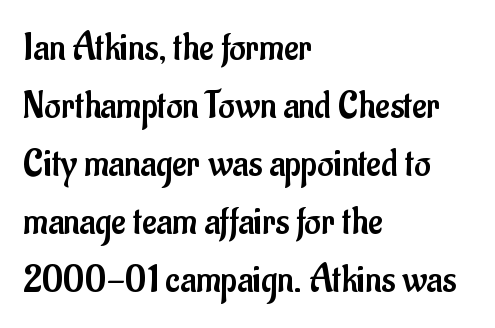
{"serif": "no", "italic": "no", "bold": "no", "weight": "regular", "width": "condensed", "stroke_contrast": "low", "x_height": "small", "monospaced": "no", "underline": "no", "align": "left", "line_spacing": "normal", "line_spacing_ratio": 1.45, "letter_spacing": "normal", "letter_spacing_em": 0.0, "glyph_px": 40}
